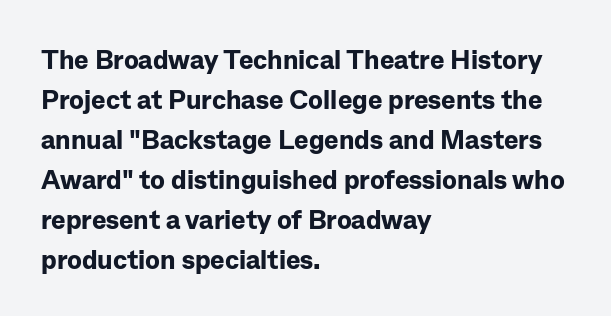
The image shows 27 px bold type, upright; set left-aligned, normal line spacing (1.48x), normal letter spacing, not underlined.
